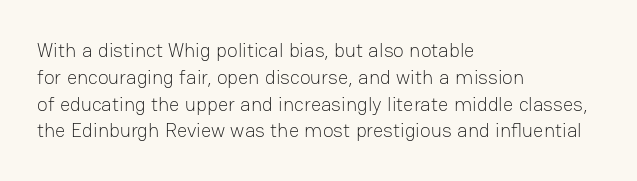
{"italic": "no", "bold": "no", "underline": "no", "align": "left", "line_spacing": "normal", "line_spacing_ratio": 1.34, "letter_spacing": "normal", "letter_spacing_em": 0.0, "glyph_px": 20}
